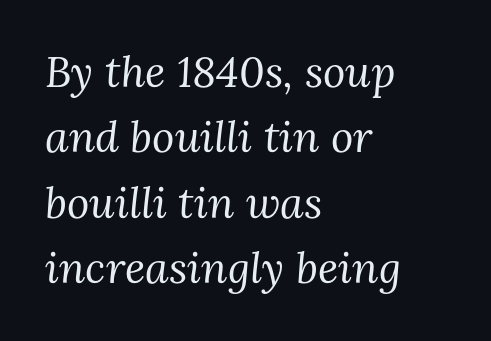
{"serif": "yes", "italic": "yes", "lean": "right", "slant_degrees": 3, "bold": "no", "weight": "regular", "width": "normal", "stroke_contrast": "medium", "x_height": "medium", "monospaced": "no", "underline": "no", "align": "left", "line_spacing": "normal", "line_spacing_ratio": 1.52, "letter_spacing": "normal", "letter_spacing_em": 0.0, "glyph_px": 43}
